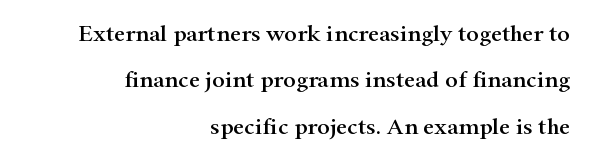
Summary of vertical rhythm: relaxed, with wide interline spacing. The words here are not underlined. The rendering keeps characters at their native spacing. Notice how the stems are strictly vertical — no italics here.
